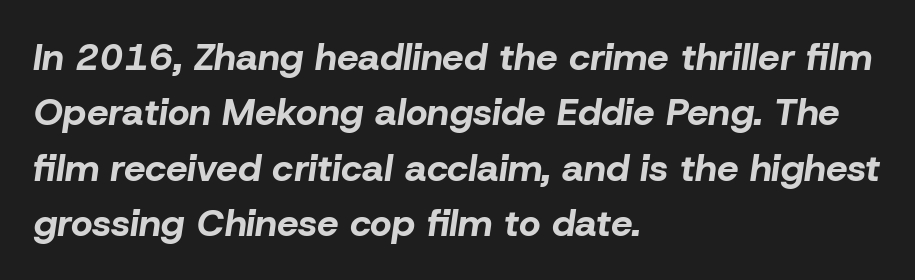
Q: Is the text bold? A: Yes.
Q: Is the text italic (slanted)? A: Yes, it leans right by about 8 degrees.
Q: Is the text underlined? A: No.
Q: How is the paragraph aligned? A: Left-aligned.
Q: Is the spacing between letters normal or unusually wide? A: Normal.
Q: Is the spacing between lines tight, normal or loose? A: Normal.
Q: Width (condensed, normal, or wide)? A: Normal.
Q: Stroke contrast? A: Low.
Q: x-height? A: Medium.
Q: Monospaced? A: No.
